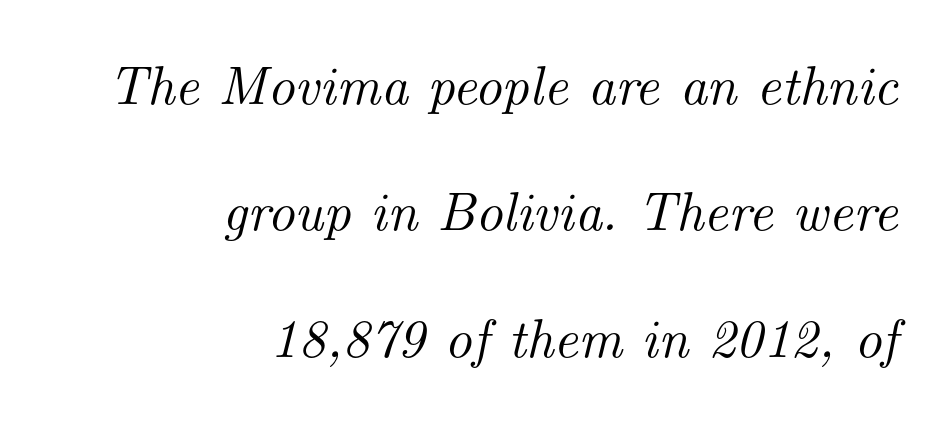
The image shows 54 px serif type, italic (leaning right); set right-aligned, loose line spacing (2.34x), normal letter spacing, not underlined; medium stroke contrast and a small x-height.
